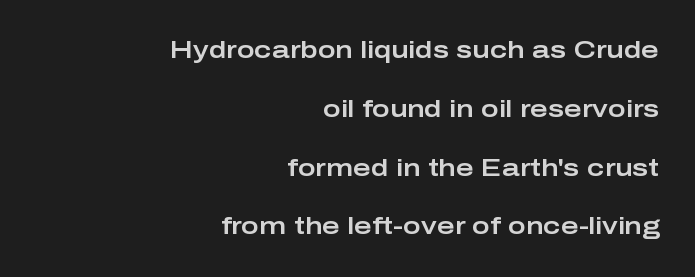
{"italic": "no", "underline": "no", "align": "right", "line_spacing": "loose", "line_spacing_ratio": 2.45, "letter_spacing": "normal", "letter_spacing_em": 0.0, "glyph_px": 24}
